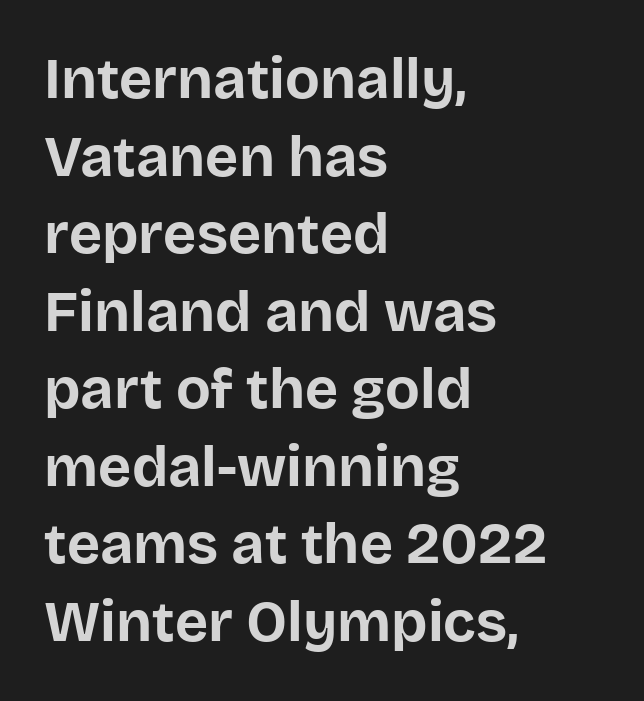
Q: Is the text bold? A: Yes.
Q: Is the text italic (slanted)? A: No, it is upright.
Q: Is the typeface a serif or a sans-serif typeface? A: Sans-serif.
Q: Is the text underlined? A: No.
Q: How is the paragraph aligned? A: Left-aligned.
Q: Is the spacing between letters normal or unusually wide? A: Normal.
Q: Is the spacing between lines tight, normal or loose? A: Normal.
Q: Width (condensed, normal, or wide)? A: Normal.
Q: Stroke contrast? A: Low.
Q: x-height? A: Large.
Q: Monospaced? A: No.
